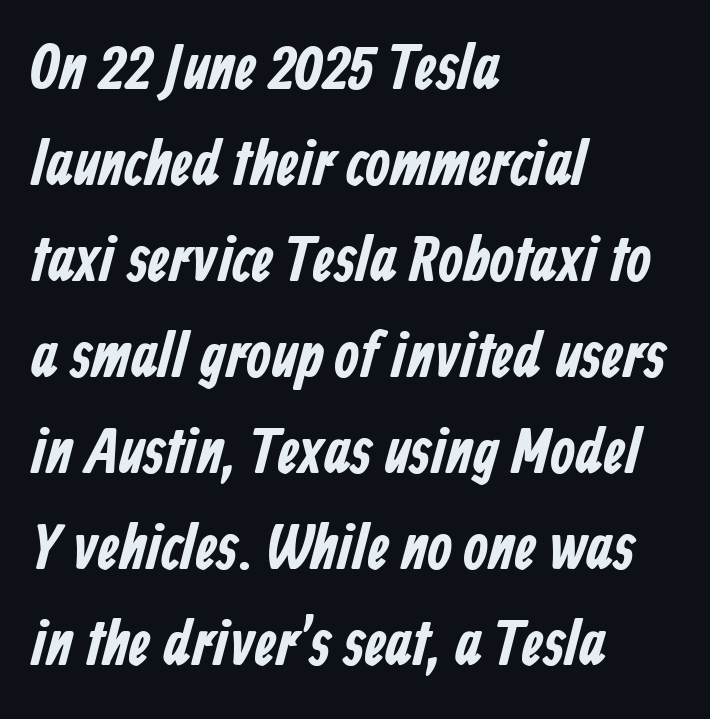
{"serif": "no", "bold": "yes", "weight": "bold", "width": "condensed", "stroke_contrast": "low", "x_height": "medium", "monospaced": "no", "underline": "no", "align": "left", "line_spacing": "normal", "line_spacing_ratio": 1.5, "letter_spacing": "normal", "letter_spacing_em": 0.0, "glyph_px": 64}
